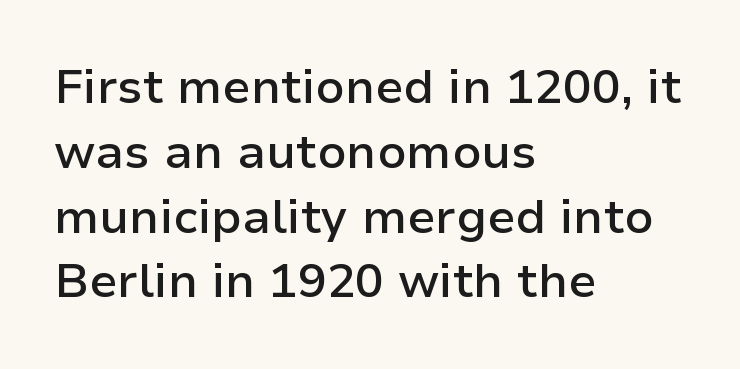
The image shows 48 px semibold sans-serif type, upright; set left-aligned, normal line spacing (1.35x), normal letter spacing, not underlined; low stroke contrast and a medium x-height.
